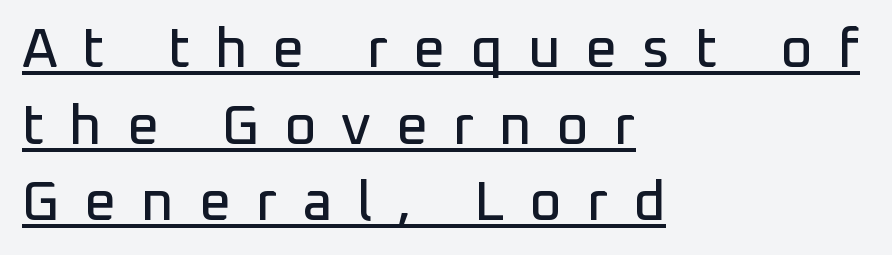
One-word summary of the alignment: left. The axis of the letterforms is exactly vertical. These lines are rendered in a variable-pitch font. Compared with typical paragraphs, the rows here are spaced about the same. The designer went with a sans here, leaving each stem footless.
